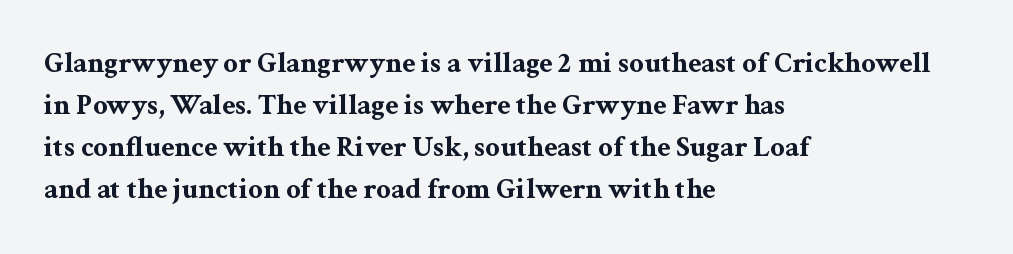
{"serif": "yes", "italic": "no", "bold": "yes", "weight": "bold", "width": "wide", "stroke_contrast": "medium", "x_height": "medium", "monospaced": "no", "underline": "no", "align": "left", "line_spacing": "normal", "line_spacing_ratio": 1.45, "letter_spacing": "normal", "letter_spacing_em": 0.0, "glyph_px": 29}
